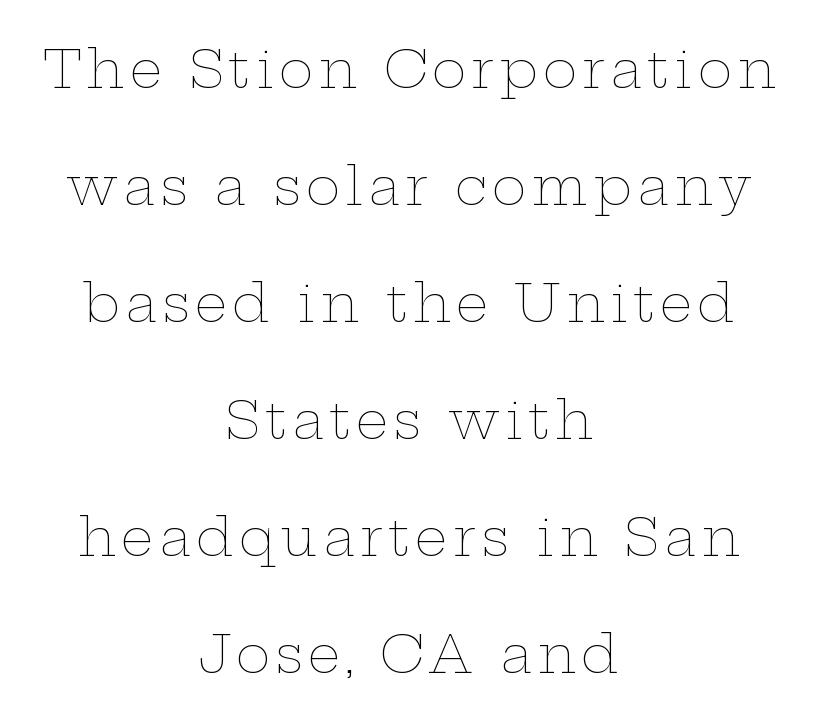
{"italic": "no", "bold": "no", "weight": "thin", "width": "wide", "stroke_contrast": "low", "x_height": "medium", "monospaced": "no", "underline": "no", "align": "center", "line_spacing": "loose", "line_spacing_ratio": 2.25, "glyph_px": 52}
